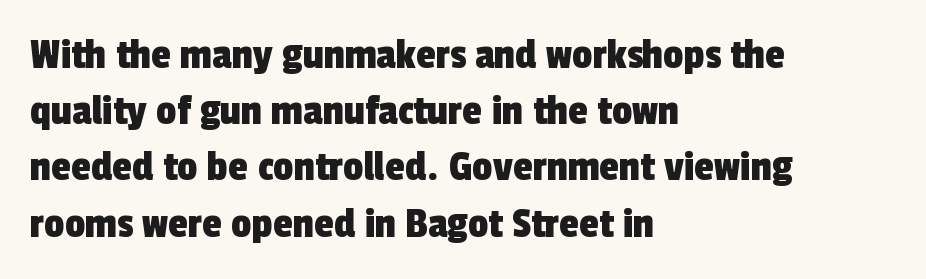
Q: Is the typeface a serif or a sans-serif typeface? A: Sans-serif.
Q: Is the text underlined? A: No.
Q: How is the paragraph aligned? A: Left-aligned.
Q: Is the spacing between letters normal or unusually wide? A: Normal.
Q: Is the spacing between lines tight, normal or loose? A: Normal.
Q: Width (condensed, normal, or wide)? A: Condensed.
Q: x-height? A: Medium.
Q: Monospaced? A: No.
